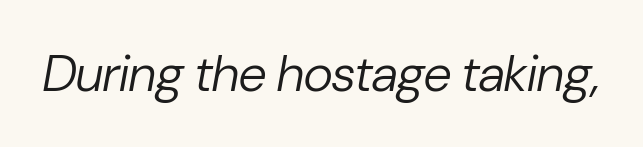
The image shows 51 px regular-weight type, italic (leaning right); set normal letter spacing, not underlined; low stroke contrast and a medium x-height.
